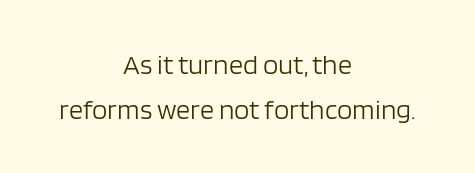
The typeface has the unassuming heft of standard copy or less. No italicization has been applied; the sample stays upright. The paragraph has two soft edges and a firm central axis. Decoration check: the copy has no underline. This sample has the flowing, uneven cadence of proportional lettering. Horizontal bands of white between lines are of average thickness.
